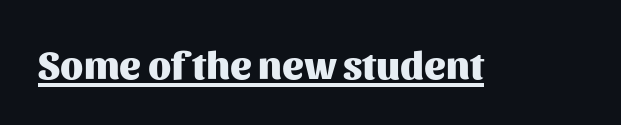
The rendering uses natural spacing where letterforms have individual widths. The text was rendered using a sans face with plain stroke endings. Typographic density is high because the face is bold. Tall strokes in this sample are plumb rather than angled. Is there an underline? Yes — a line sits under the letters. Tracking value appears to be zero — textbook default spacing.
